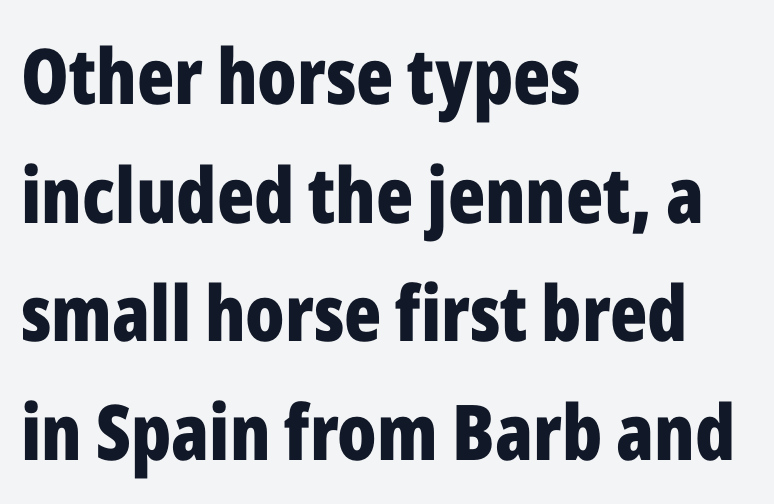
{"serif": "no", "italic": "no", "bold": "yes", "weight": "bold", "width": "condensed", "stroke_contrast": "low", "x_height": "medium", "monospaced": "no", "underline": "no", "align": "left", "line_spacing": "normal", "line_spacing_ratio": 1.54, "letter_spacing": "normal", "letter_spacing_em": 0.0, "glyph_px": 77}
